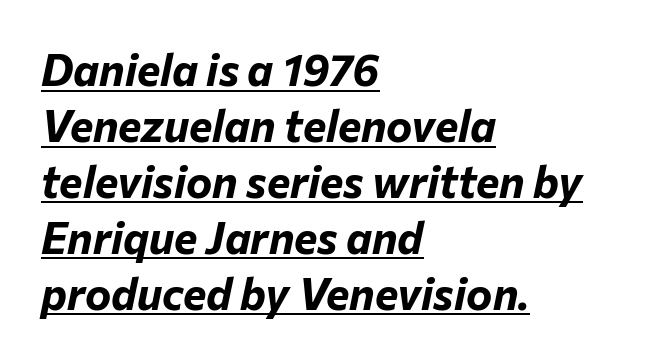
{"italic": "yes", "lean": "right", "slant_degrees": 12, "bold": "yes", "weight": "bold", "width": "normal", "stroke_contrast": "low", "x_height": "medium", "monospaced": "no", "underline": "yes", "align": "left", "line_spacing": "normal", "line_spacing_ratio": 1.27, "letter_spacing": "normal", "letter_spacing_em": 0.0, "glyph_px": 44}
